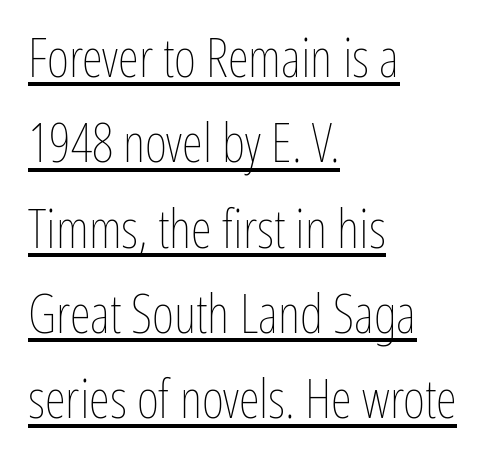
Q: Is the text bold? A: No.
Q: Is the text italic (slanted)? A: No, it is upright.
Q: Is the text underlined? A: Yes.
Q: How is the paragraph aligned? A: Left-aligned.
Q: Is the spacing between letters normal or unusually wide? A: Normal.
Q: Is the spacing between lines tight, normal or loose? A: Normal.
Q: Width (condensed, normal, or wide)? A: Condensed.
Q: Stroke contrast? A: Low.
Q: x-height? A: Medium.
Q: Monospaced? A: No.
